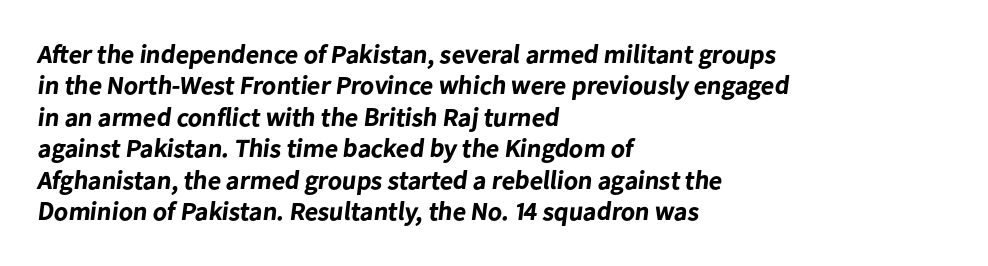
The glyphs are unaccompanied by any horizontal stroke below them. Weight check: bold — yes, fully. Glyph-to-glyph distance matches everyday printed text. Teacher's note: observe the even left margin — that is flush-left alignment.
